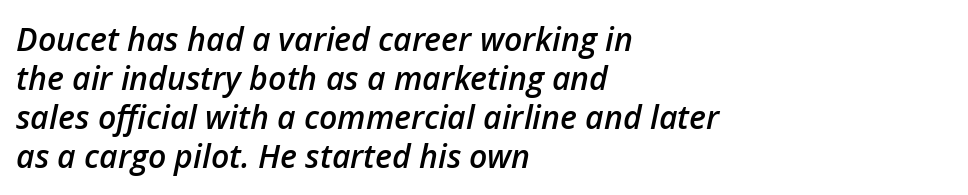
The image shows 32 px semibold type, italic (leaning right); set left-aligned, line spacing 1.22x, normal letter spacing, not underlined; low stroke contrast and a medium x-height.
